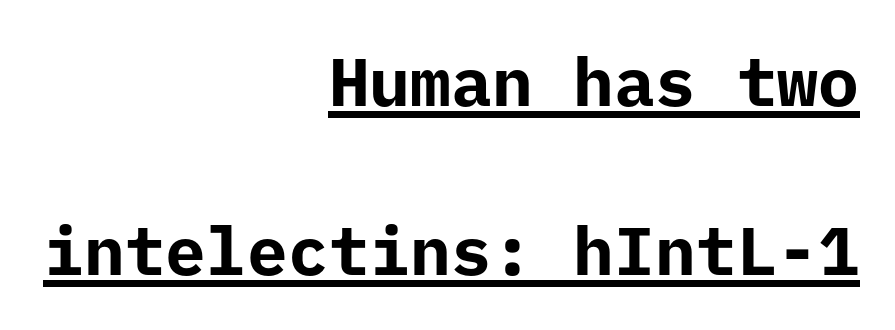
Does a line run under the words? Yes, clearly. Visually the block forms a straight wall on the right and a jagged coastline on the left. In terms of letterspacing, this is plain default setting. Is this a fixed-width face? Yes — each glyph sits in an identical cell.
